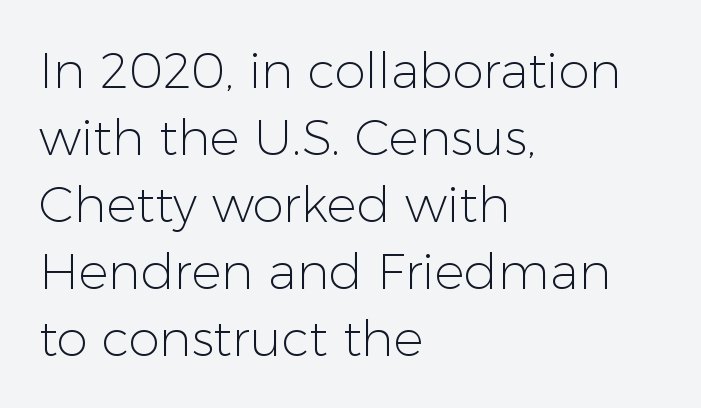
Q: Is the text bold? A: No.
Q: Is the text italic (slanted)? A: No, it is upright.
Q: Is the typeface a serif or a sans-serif typeface? A: Sans-serif.
Q: Is the text underlined? A: No.
Q: How is the paragraph aligned? A: Left-aligned.
Q: Is the spacing between letters normal or unusually wide? A: Normal.
Q: Is the spacing between lines tight, normal or loose? A: Normal.
Q: Width (condensed, normal, or wide)? A: Normal.
Q: Stroke contrast? A: Low.
Q: x-height? A: Medium.
Q: Monospaced? A: No.
